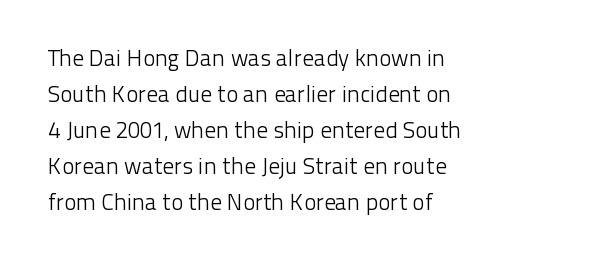
Q: Is the text bold? A: No.
Q: Is the text italic (slanted)? A: No, it is upright.
Q: Is the text underlined? A: No.
Q: How is the paragraph aligned? A: Left-aligned.
Q: Is the spacing between letters normal or unusually wide? A: Normal.
Q: Is the spacing between lines tight, normal or loose? A: Normal.
